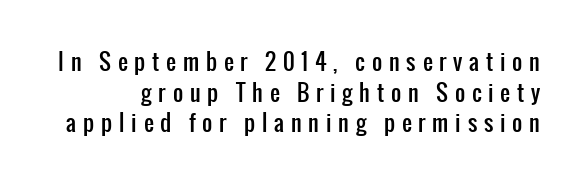
The image shows 22 px text type, upright; set normal line spacing (1.39x), unusually wide letter spacing (+0.31 em), not underlined.
